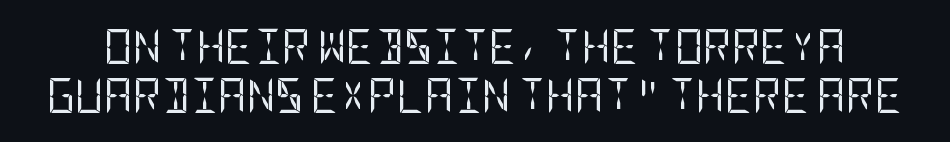
The letters stand upright; this is a roman face. Does extra space separate the letters? No, they use regular spacing. Any mark beneath the type? The region is blank. The face used here is a sans, in the tradition of grotesques and geometrics.
